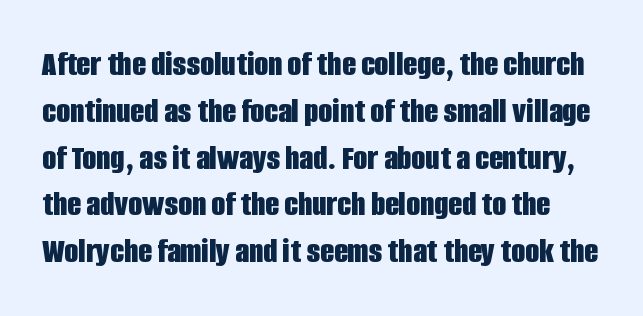
The tracking reads as untouched default to a designer's eye. Each row of text sits above clean, open space. Is there much room between lines? A standard amount, neither cramped nor airy. Look at the bottom of the vertical strokes: they stop flat, with no serifs.
